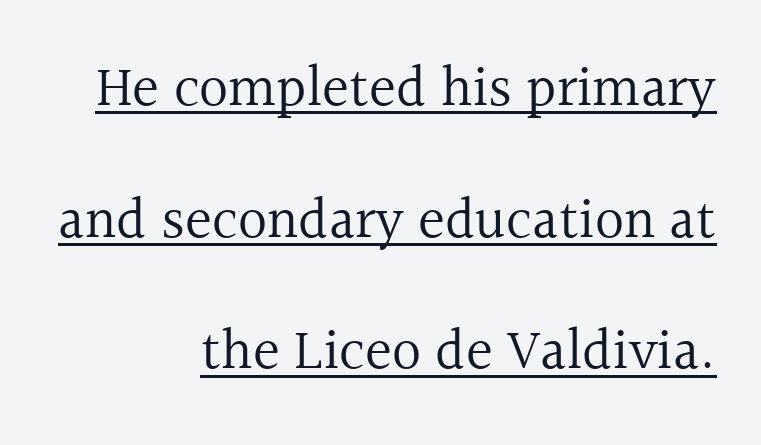
Like a heading marked for emphasis, these lines bear an underscore. On a weight scale, this lands at 450 or below. Look at the bottom of the vertical strokes: they flare into serifs here. Short and long lines alike share a common ending point at right.
